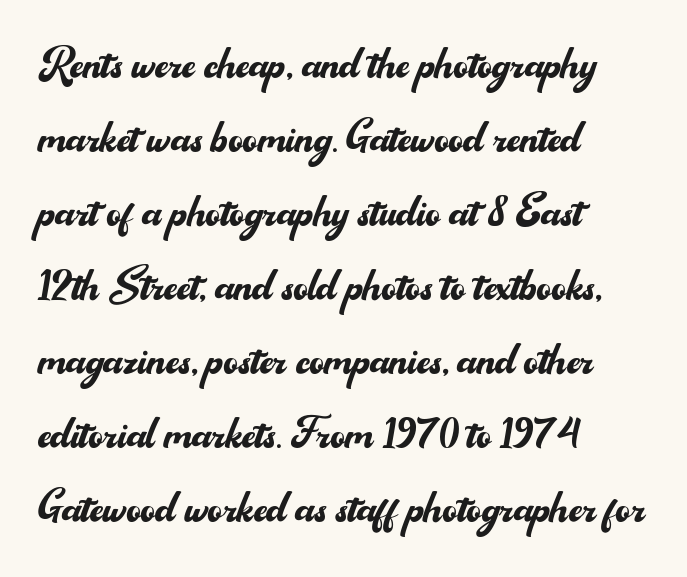
The image shows 56 px regular-weight sans-serif type; set left-aligned, normal line spacing (1.32x), normal letter spacing, not underlined; medium stroke contrast and a small x-height.
